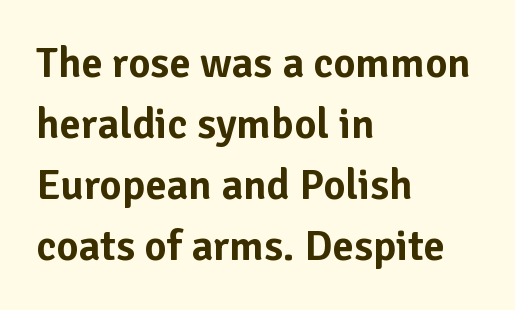
The image shows 43 px sans-serif type, upright; set left-aligned, normal line spacing (1.42x), normal letter spacing, not underlined; low stroke contrast and a medium x-height.
